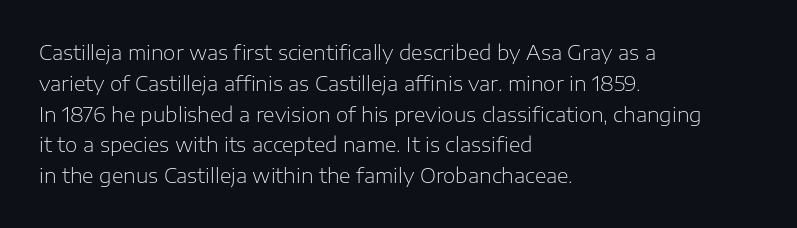
The image shows 20 px text type, upright; set left-aligned, normal line spacing (1.54x), normal letter spacing, not underlined.
